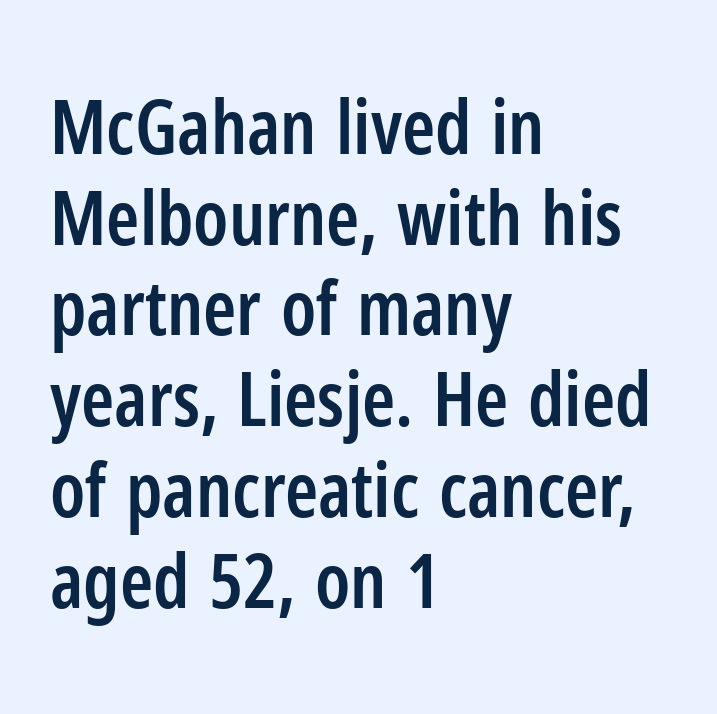
Q: Is the text bold? A: Semi-bold.
Q: Is the text italic (slanted)? A: No, it is upright.
Q: Is the typeface a serif or a sans-serif typeface? A: Sans-serif.
Q: Is the text underlined? A: No.
Q: How is the paragraph aligned? A: Left-aligned.
Q: Is the spacing between letters normal or unusually wide? A: Normal.
Q: Width (condensed, normal, or wide)? A: Condensed.
Q: Stroke contrast? A: Low.
Q: x-height? A: Medium.
Q: Monospaced? A: No.
